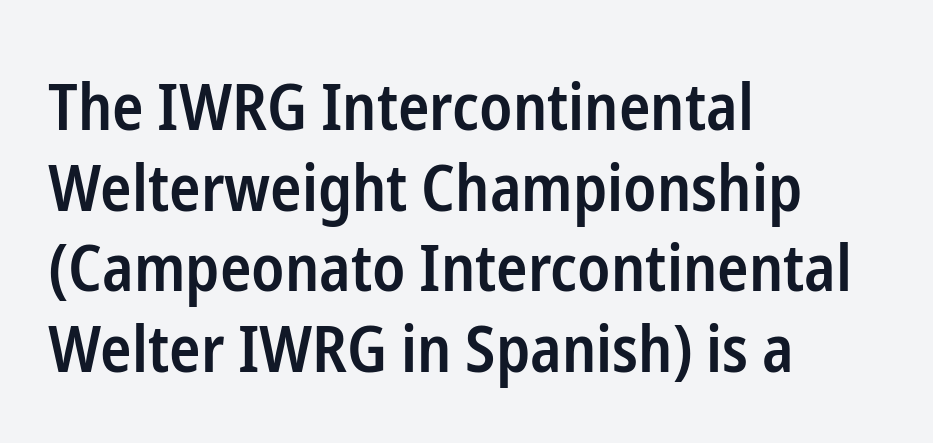
{"serif": "no", "italic": "no", "bold": "semi", "weight": "semibold", "width": "condensed", "stroke_contrast": "low", "x_height": "medium", "monospaced": "no", "underline": "no", "align": "left", "line_spacing_ratio": 1.24, "letter_spacing": "normal", "letter_spacing_em": 0.0, "glyph_px": 65}
